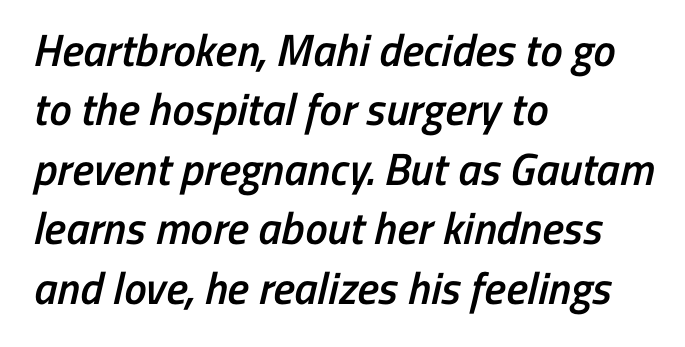
Looks like regular typesetting: each glyph gets only the width it needs. Letter spacing: default. Whoever set this chose a conventional vertical rhythm. Unmarked baselines from the first word to the last.
